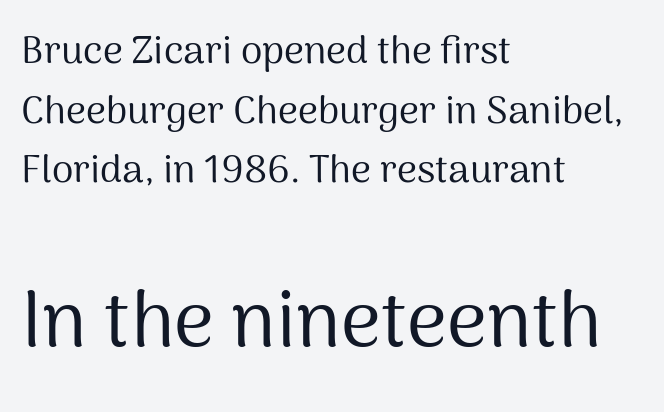
No chunkiness to these letters — they're not bold. Examine the stroke ends and you'll find no serifs. The block of text has a typical density, with ordinary space between rows. Short and long lines alike share a common starting point at left.
